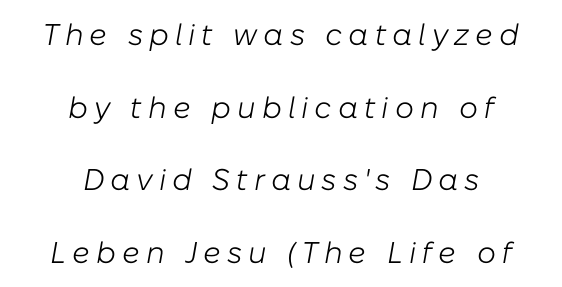
Q: Is the text bold? A: No.
Q: Is the text italic (slanted)? A: Yes, it leans right by about 10 degrees.
Q: Is the text underlined? A: No.
Q: How is the paragraph aligned? A: Centered.
Q: Is the spacing between letters normal or unusually wide? A: Unusually wide.
Q: Is the spacing between lines tight, normal or loose? A: Loose.
Q: Width (condensed, normal, or wide)? A: Normal.
Q: Stroke contrast? A: Low.
Q: x-height? A: Medium.
Q: Monospaced? A: No.
